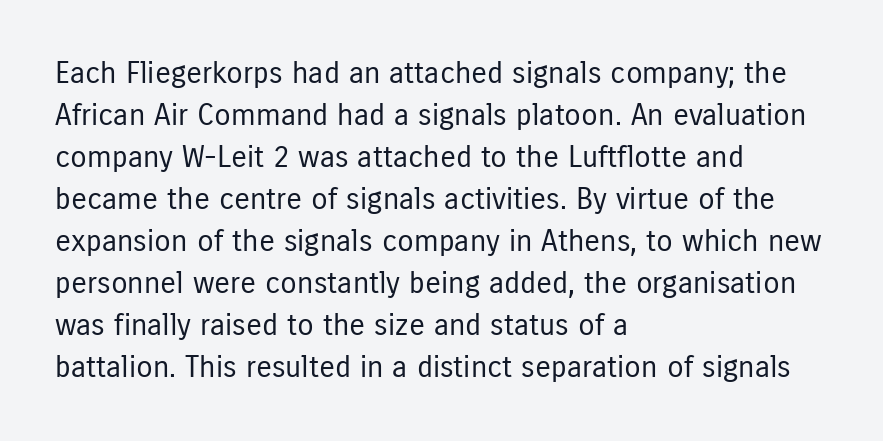
{"serif": "no", "italic": "no", "bold": "no", "weight": "regular", "width": "condensed", "stroke_contrast": "low", "x_height": "medium", "monospaced": "no", "underline": "no", "align": "left", "line_spacing": "normal", "line_spacing_ratio": 1.4, "letter_spacing": "normal", "letter_spacing_em": 0.0, "glyph_px": 30}
